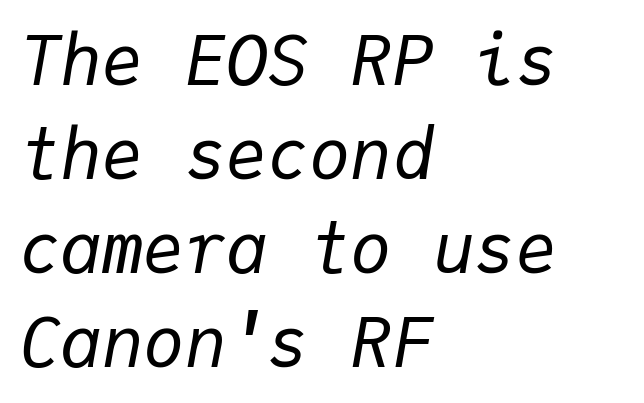
The image shows 69 px regular-weight type, italic (leaning right), monospaced; set left-aligned, normal line spacing (1.36x), normal letter spacing, not underlined; low stroke contrast and a medium x-height.
